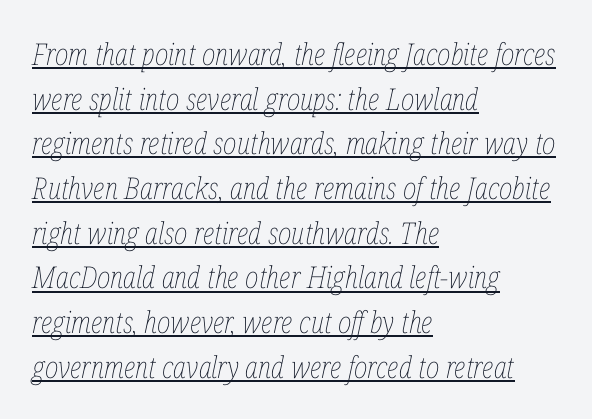
{"italic": "yes", "lean": "right", "slant_degrees": 12, "bold": "no", "weight": "thin", "width": "condensed", "stroke_contrast": "low", "x_height": "medium", "monospaced": "no", "underline": "yes", "align": "left", "line_spacing": "normal", "line_spacing_ratio": 1.49, "letter_spacing": "normal", "letter_spacing_em": 0.0, "glyph_px": 30}
